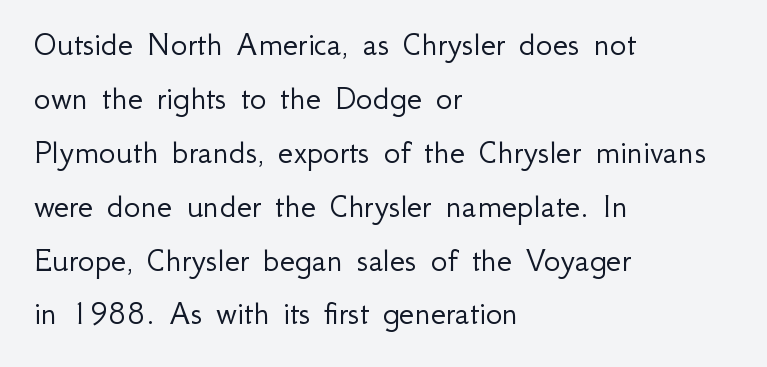
The image shows 35 px light sans-serif type, upright; set left-aligned, normal line spacing (1.54x), normal letter spacing, not underlined; low stroke contrast and a small x-height.
